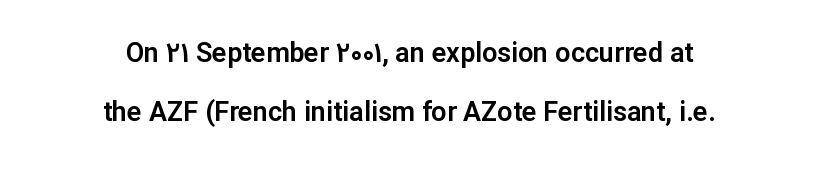
{"italic": "no", "underline": "no", "align": "center", "line_spacing": "loose", "line_spacing_ratio": 2.2, "letter_spacing": "normal", "letter_spacing_em": 0.0, "glyph_px": 27}
